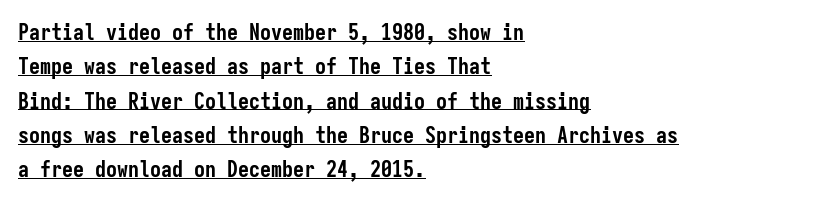
Caption: bold face, heavy strokes. You can tell it's not italic because the verticals are truly vertical. The rows are spaced the way most documents space them. This rendering leaves character spacing at its baseline value.
